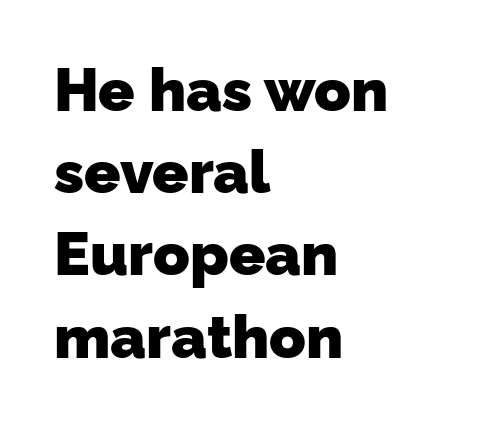
Q: Is the text bold? A: Yes.
Q: Is the typeface a serif or a sans-serif typeface? A: Sans-serif.
Q: Is the text underlined? A: No.
Q: How is the paragraph aligned? A: Left-aligned.
Q: Is the spacing between letters normal or unusually wide? A: Normal.
Q: Is the spacing between lines tight, normal or loose? A: Normal.
Q: Width (condensed, normal, or wide)? A: Normal.
Q: Stroke contrast? A: Low.
Q: x-height? A: Medium.
Q: Monospaced? A: No.
